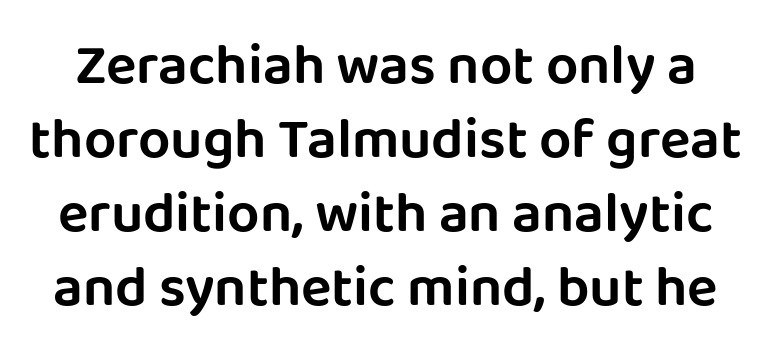
The image shows 57 px sans-serif type, upright; set normal line spacing (1.3x), normal letter spacing, not underlined; low stroke contrast and a large x-height.
